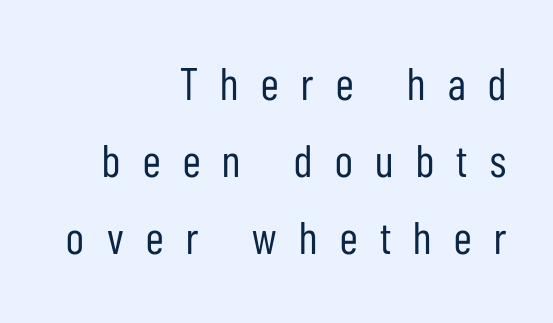
Caption: expanded tracking, letters set apart. A typesetter would call this proportional, since set widths differ per character. Casual observation: everything's shoved over to the right. No letter is thick-stroked: the sample isn't bold. Has an underline been added? It has not.
